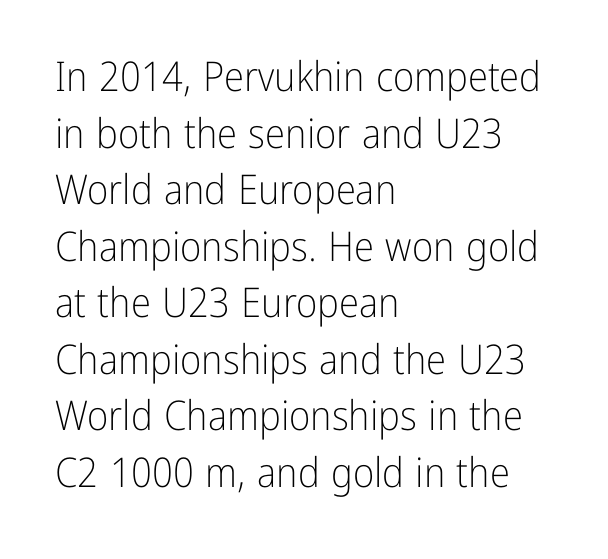
{"serif": "no", "italic": "no", "bold": "no", "weight": "light", "width": "condensed", "stroke_contrast": "low", "x_height": "medium", "monospaced": "no", "underline": "no", "align": "left", "line_spacing": "normal", "line_spacing_ratio": 1.38, "letter_spacing": "normal", "letter_spacing_em": 0.0, "glyph_px": 41}
